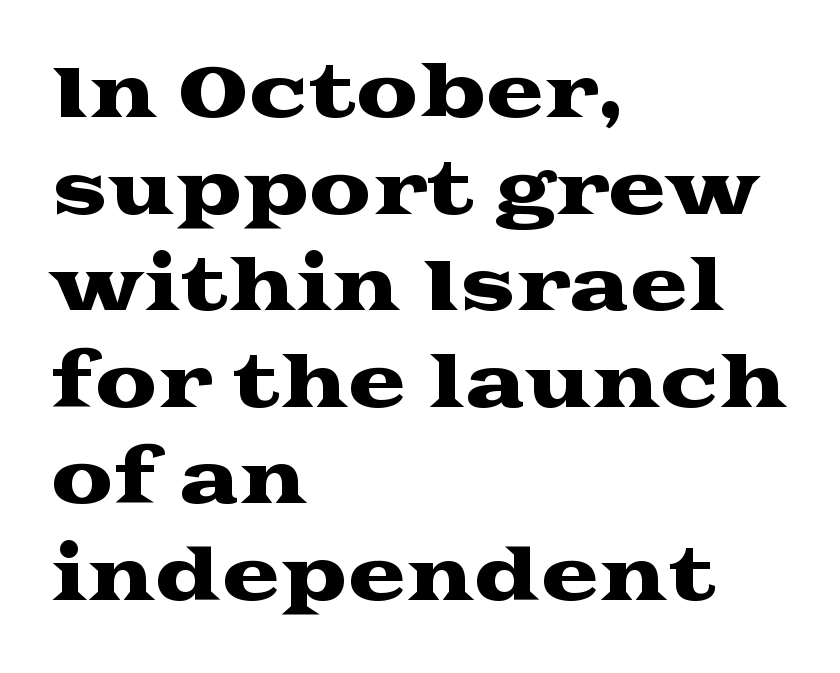
{"serif": "yes", "italic": "no", "width": "wide", "stroke_contrast": "medium", "x_height": "medium", "monospaced": "no", "underline": "no", "align": "left", "line_spacing": "normal", "line_spacing_ratio": 1.38, "letter_spacing": "normal", "letter_spacing_em": 0.0, "glyph_px": 70}
